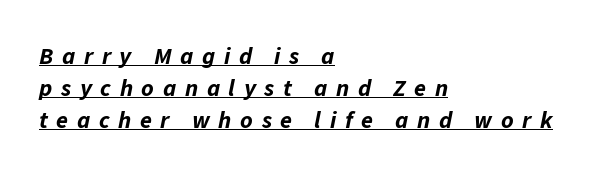
Layout note: lines flush left. Compared with ordinary roman type, these characters are visibly tilted. Emphasis by weight is at full strength: bold. Honestly, the row spacing looks completely unremarkable.
